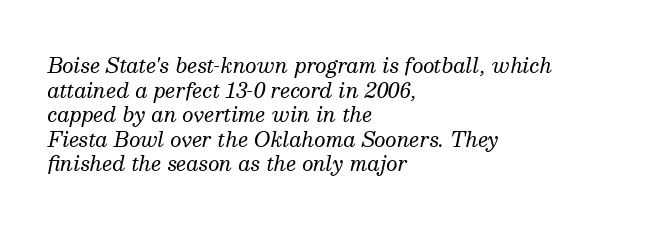
{"italic": "yes", "lean": "right", "slant_degrees": 13, "bold": "no", "underline": "no", "align": "left", "line_spacing_ratio": 1.23, "letter_spacing": "normal", "letter_spacing_em": 0.0, "glyph_px": 20}
